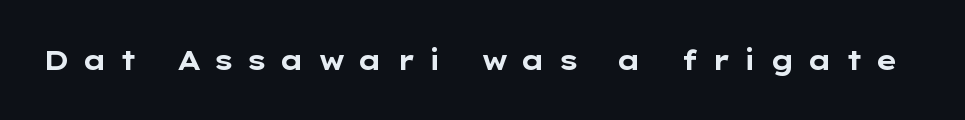
Q: Is the text bold? A: Yes.
Q: Is the text italic (slanted)? A: No, it is upright.
Q: Is the text underlined? A: No.
Q: Is the spacing between letters normal or unusually wide? A: Unusually wide.
